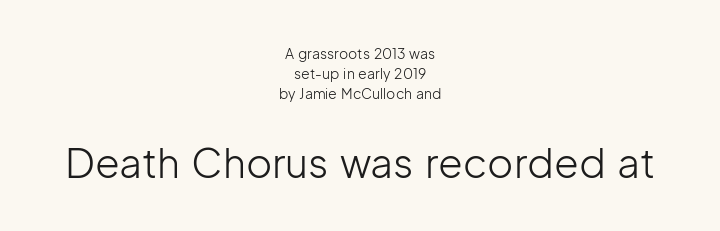
Q: Is the text bold? A: No.
Q: Is the text italic (slanted)? A: No, it is upright.
Q: Is the typeface a serif or a sans-serif typeface? A: Sans-serif.
Q: Is the text underlined? A: No.
Q: How is the paragraph aligned? A: Centered.
Q: Is the spacing between letters normal or unusually wide? A: Normal.
Q: Is the spacing between lines tight, normal or loose? A: Normal.
Q: Which block of text is set in a larger size, the first (top) or the second (bottom)? A: The second (bottom) one.
Q: Width (condensed, normal, or wide)? A: Normal.
Q: Stroke contrast? A: Low.
Q: x-height? A: Medium.
Q: Monospaced? A: No.
